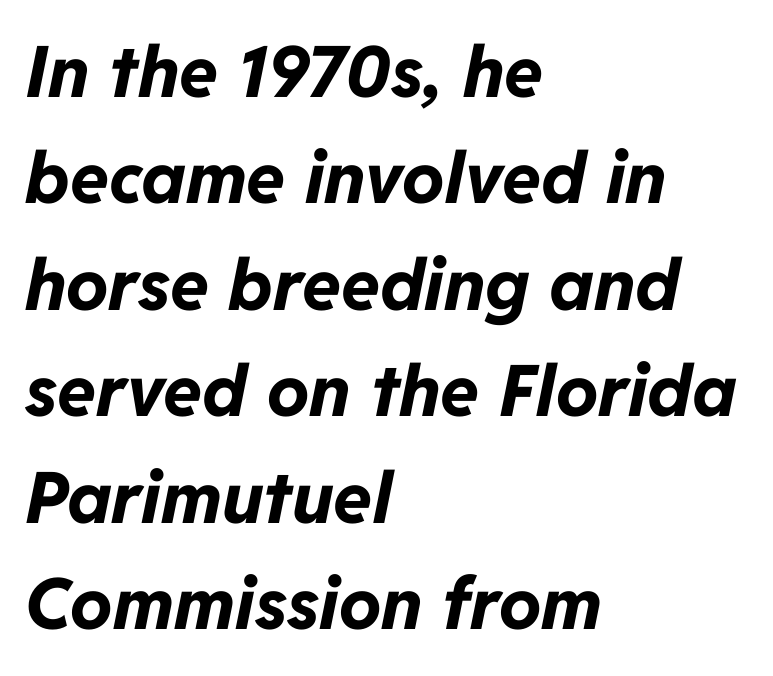
Q: Is the text bold? A: Yes.
Q: Is the text italic (slanted)? A: Yes, it leans right by about 11 degrees.
Q: Is the text underlined? A: No.
Q: How is the paragraph aligned? A: Left-aligned.
Q: Is the spacing between letters normal or unusually wide? A: Normal.
Q: Is the spacing between lines tight, normal or loose? A: Normal.
Q: Width (condensed, normal, or wide)? A: Normal.
Q: Stroke contrast? A: Low.
Q: x-height? A: Medium.
Q: Monospaced? A: No.
